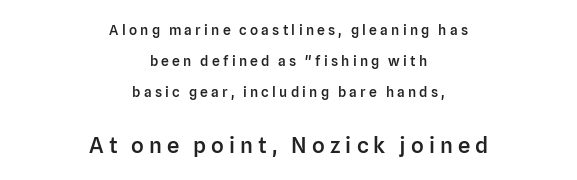
Q: Is the text bold? A: Semi-bold.
Q: Is the text italic (slanted)? A: No, it is upright.
Q: Is the text underlined? A: No.
Q: How is the paragraph aligned? A: Centered.
Q: Is the spacing between letters normal or unusually wide? A: Unusually wide.
Q: Is the spacing between lines tight, normal or loose? A: Loose.
Q: Which block of text is set in a larger size, the first (top) or the second (bottom)? A: The second (bottom) one.
